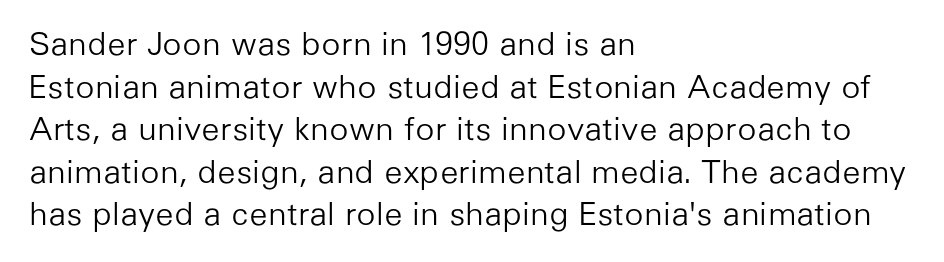
Underlining? Definitely not there. Visually the block forms a straight wall on the left and a jagged coastline on the right. Proportional: the letters do not fall into vertical columns. Horizontal bands of white between lines are of average thickness.
